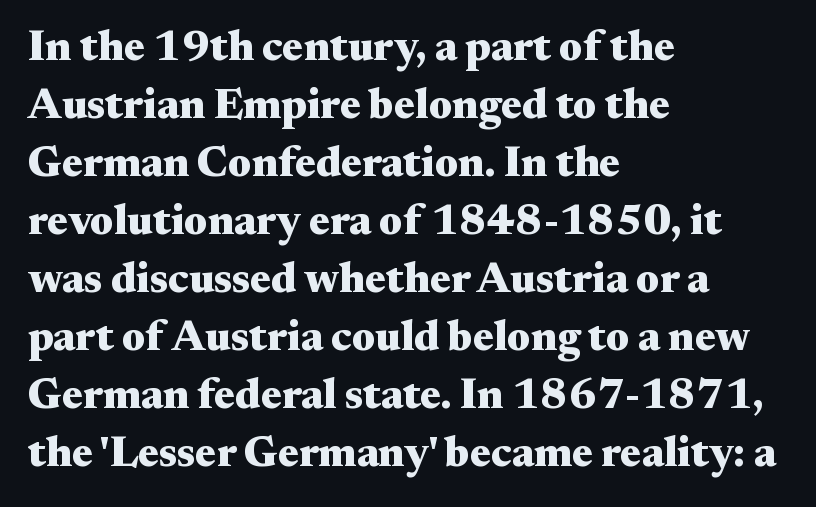
{"serif": "yes", "italic": "no", "bold": "yes", "weight": "heavy", "width": "wide", "stroke_contrast": "medium", "x_height": "small", "monospaced": "no", "underline": "no", "align": "left", "line_spacing": "normal", "line_spacing_ratio": 1.35, "letter_spacing": "normal", "letter_spacing_em": 0.0, "glyph_px": 43}
